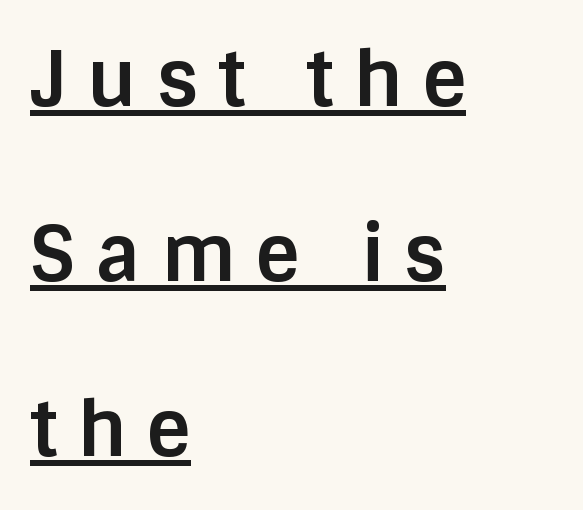
{"serif": "no", "italic": "no", "bold": "yes", "weight": "bold", "width": "normal", "stroke_contrast": "low", "x_height": "large", "monospaced": "no", "underline": "yes", "align": "left", "line_spacing": "loose", "line_spacing_ratio": 2.3, "letter_spacing": "wide", "letter_spacing_em": 0.26, "glyph_px": 76}
